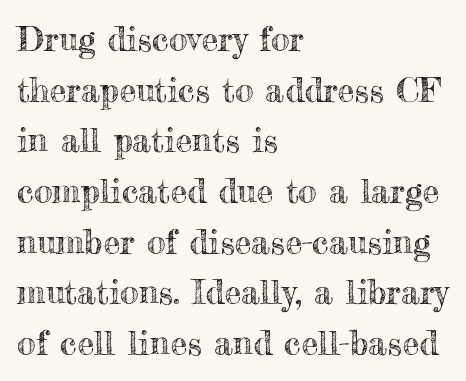
Rendered with straight, roman letterforms. A typesetter would call this proportional, since set widths differ per character. The lines are quadded left. The space directly below the letters is spotless.
